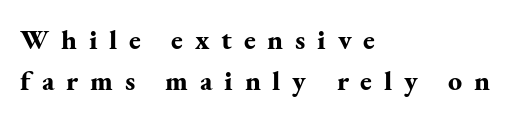
Q: Is the text bold? A: Yes.
Q: Is the text italic (slanted)? A: No, it is upright.
Q: Is the typeface a serif or a sans-serif typeface? A: Serif.
Q: Is the text underlined? A: No.
Q: How is the paragraph aligned? A: Left-aligned.
Q: Is the spacing between letters normal or unusually wide? A: Unusually wide.
Q: Is the spacing between lines tight, normal or loose? A: Normal.
Q: Width (condensed, normal, or wide)? A: Normal.
Q: Stroke contrast? A: Medium.
Q: x-height? A: Small.
Q: Monospaced? A: No.
